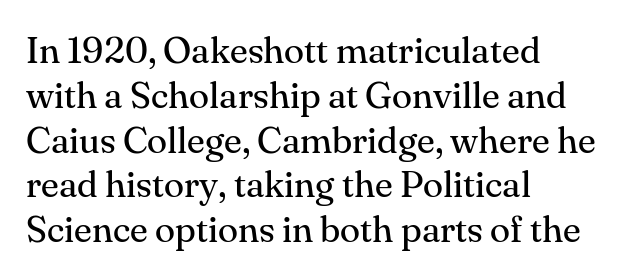
{"serif": "yes", "italic": "no", "bold": "no", "weight": "regular", "width": "normal", "stroke_contrast": "medium", "x_height": "small", "monospaced": "no", "underline": "no", "align": "left", "line_spacing_ratio": 1.21, "letter_spacing": "normal", "letter_spacing_em": 0.0, "glyph_px": 37}
